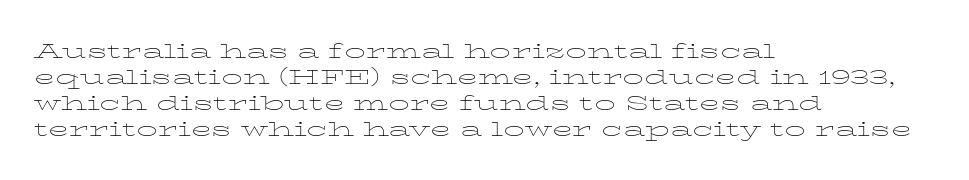
Q: Is the text bold? A: No.
Q: Is the text italic (slanted)? A: No, it is upright.
Q: Is the text underlined? A: No.
Q: How is the paragraph aligned? A: Left-aligned.
Q: Is the spacing between letters normal or unusually wide? A: Normal.
